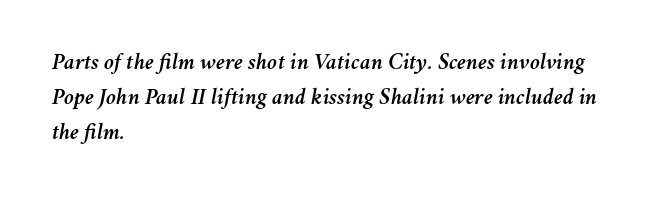
{"italic": "yes", "lean": "right", "slant_degrees": 11, "underline": "no", "align": "left", "line_spacing": "normal", "line_spacing_ratio": 1.53, "letter_spacing": "normal", "letter_spacing_em": 0.0, "glyph_px": 23}
